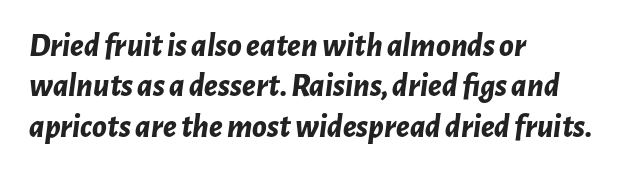
{"italic": "yes", "lean": "right", "slant_degrees": 7, "bold": "yes", "weight": "bold", "width": "normal", "stroke_contrast": "low", "x_height": "medium", "monospaced": "no", "underline": "no", "align": "left", "line_spacing_ratio": 1.22, "letter_spacing": "normal", "letter_spacing_em": 0.0, "glyph_px": 33}
